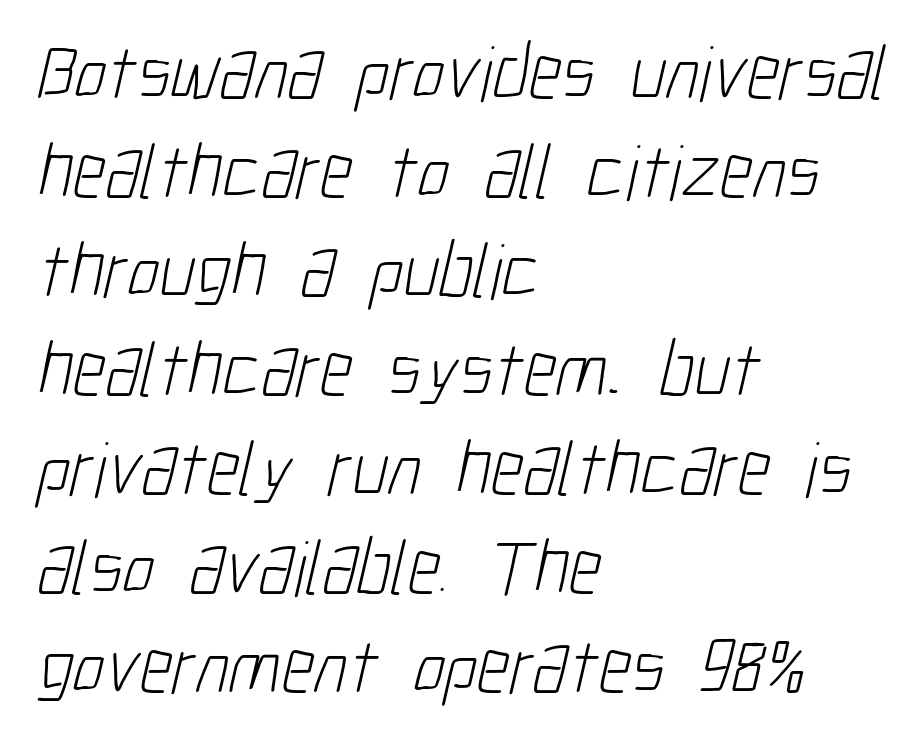
{"serif": "no", "bold": "no", "weight": "light", "width": "condensed", "stroke_contrast": "low", "x_height": "medium", "monospaced": "no", "underline": "no", "align": "left", "line_spacing": "normal", "line_spacing_ratio": 1.27, "letter_spacing": "normal", "letter_spacing_em": 0.0, "glyph_px": 78}
